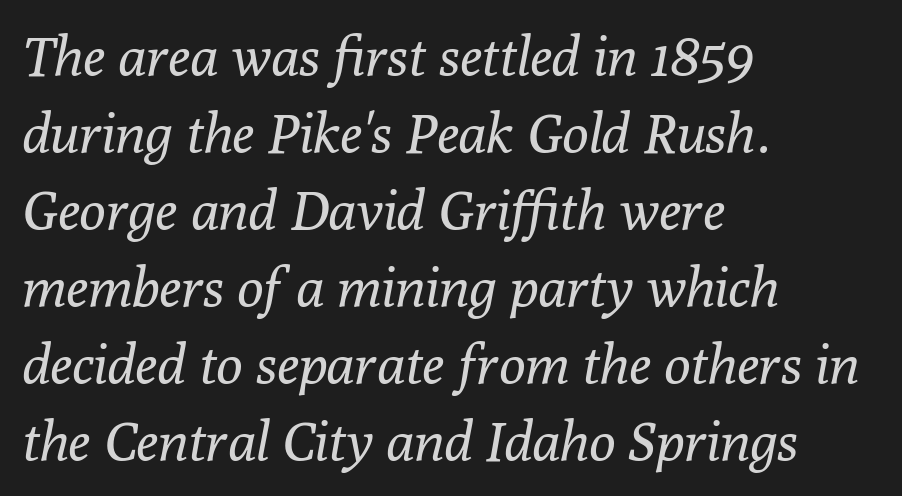
{"serif": "yes", "italic": "yes", "lean": "right", "slant_degrees": 10, "bold": "no", "weight": "regular", "width": "normal", "stroke_contrast": "low", "x_height": "medium", "monospaced": "no", "underline": "no", "align": "left", "line_spacing": "normal", "line_spacing_ratio": 1.4, "letter_spacing": "normal", "letter_spacing_em": 0.0, "glyph_px": 55}
